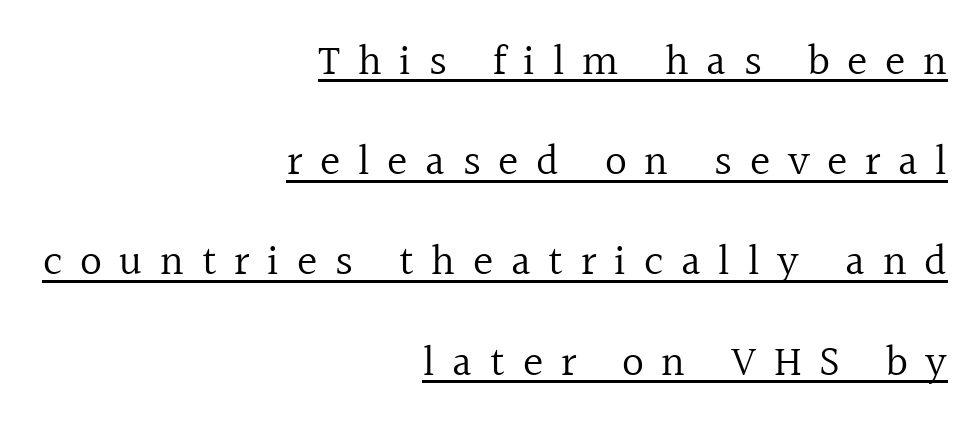
Q: Is the text bold? A: No.
Q: Is the text italic (slanted)? A: No, it is upright.
Q: Is the typeface a serif or a sans-serif typeface? A: Serif.
Q: Is the text underlined? A: Yes.
Q: How is the paragraph aligned? A: Right-aligned.
Q: Is the spacing between letters normal or unusually wide? A: Unusually wide.
Q: Is the spacing between lines tight, normal or loose? A: Loose.
Q: Width (condensed, normal, or wide)? A: Normal.
Q: x-height? A: Medium.
Q: Monospaced? A: No.
